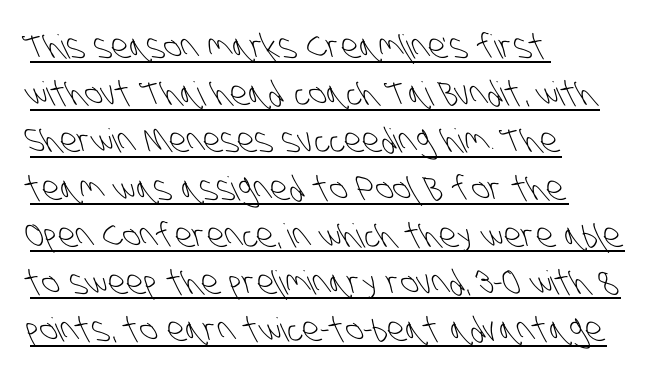
{"serif": "no", "bold": "no", "weight": "light", "width": "condensed", "stroke_contrast": "low", "x_height": "large", "monospaced": "no", "underline": "yes", "align": "left", "line_spacing": "normal", "line_spacing_ratio": 1.43, "letter_spacing": "normal", "letter_spacing_em": 0.0, "glyph_px": 33}
